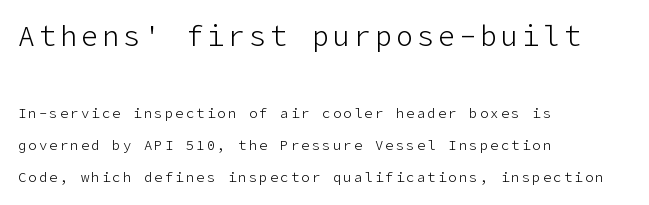
{"serif": "no", "italic": "no", "bold": "no", "weight": "light", "width": "normal", "stroke_contrast": "low", "x_height": "medium", "underline": "no", "align": "left", "line_spacing": "loose", "line_spacing_ratio": 2.28, "larger_block": "first", "size_ratio": 2.0, "glyph_px": 28}
